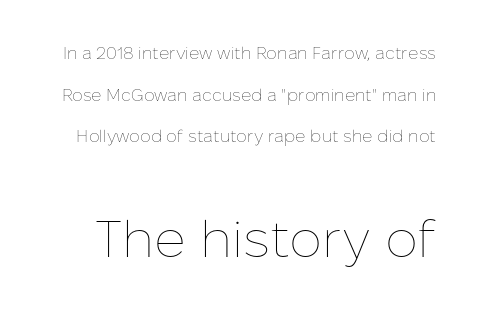
The image shows 52 px thin type, upright; set loose line spacing (2.45x), normal letter spacing, not underlined; the second (bottom) block is 3.06x larger; low stroke contrast and a medium x-height.
